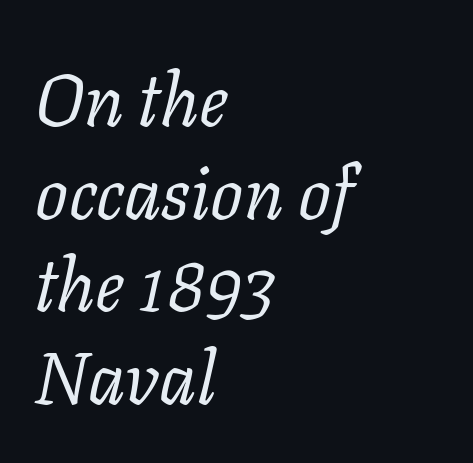
Q: Is the text bold? A: No.
Q: Is the text italic (slanted)? A: Yes, it leans right by about 11 degrees.
Q: Is the typeface a serif or a sans-serif typeface? A: Serif.
Q: Is the text underlined? A: No.
Q: How is the paragraph aligned? A: Left-aligned.
Q: Is the spacing between letters normal or unusually wide? A: Normal.
Q: Is the spacing between lines tight, normal or loose? A: Normal.
Q: Width (condensed, normal, or wide)? A: Normal.
Q: Stroke contrast? A: Low.
Q: x-height? A: Medium.
Q: Monospaced? A: No.
